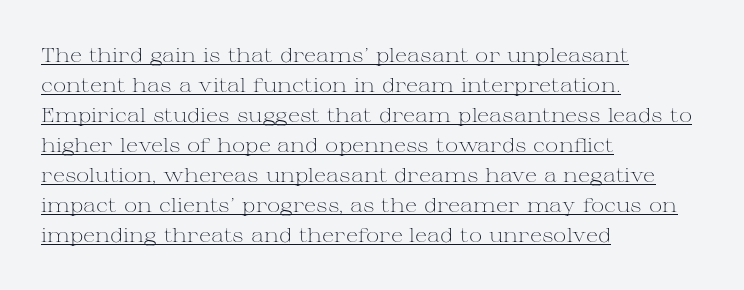
Compared with typical paragraphs, the rows here are spaced about the same. These glyphs show unthickened strokes, regular width or finer. In designer terms, the underline attribute is active on this setting. Teacher's note: observe the even left margin — that is flush-left alignment.
